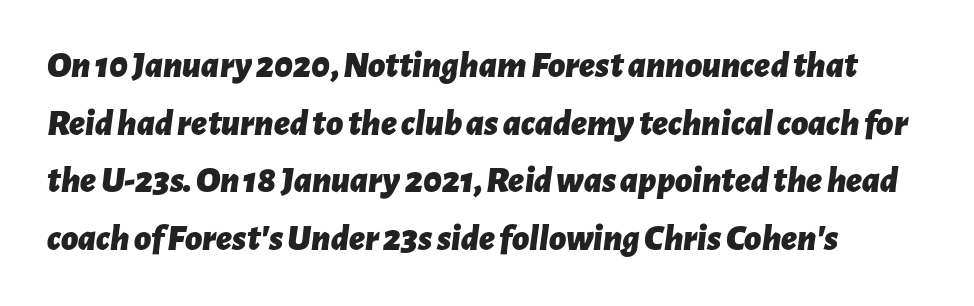
Q: Is the text bold? A: Yes.
Q: Is the text italic (slanted)? A: Yes, it leans right by about 7 degrees.
Q: Is the text underlined? A: No.
Q: How is the paragraph aligned? A: Left-aligned.
Q: Is the spacing between letters normal or unusually wide? A: Normal.
Q: Is the spacing between lines tight, normal or loose? A: Normal.
Q: Width (condensed, normal, or wide)? A: Normal.
Q: Stroke contrast? A: Low.
Q: x-height? A: Medium.
Q: Monospaced? A: No.
